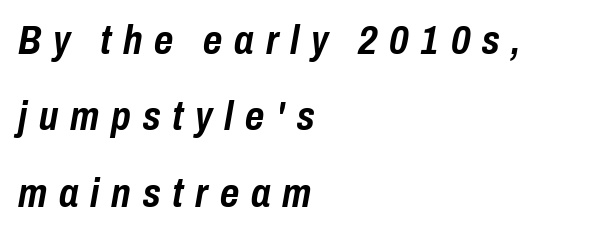
The image shows 41 px semibold, condensed type, italic (leaning right); set left-aligned, line spacing 1.86x, unusually wide letter spacing (+0.29 em), not underlined; low stroke contrast and a medium x-height.
